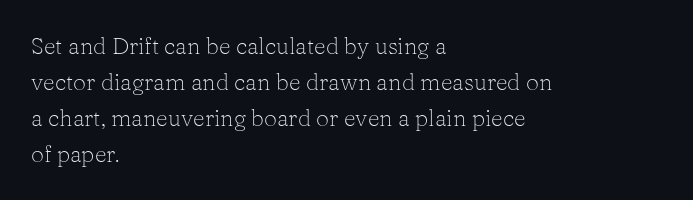
Nothing unusual about the tracking: characters are spaced as the font intends. The typesetter chose a ragged-right arrangement here. Vertical strokes here are truly vertical. In terms of leading, this rendering sits right in the middle.
